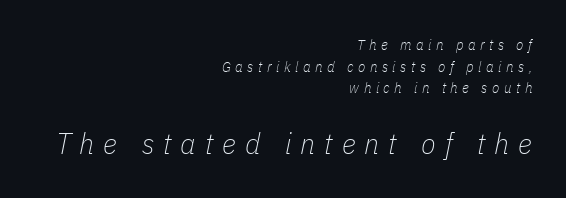
The image shows 30 px thin, condensed type, italic (leaning right); set right-aligned, normal line spacing (1.45x), unusually wide letter spacing (+0.3 em), not underlined; the second (bottom) block is 2.0x larger; low stroke contrast and a medium x-height.
